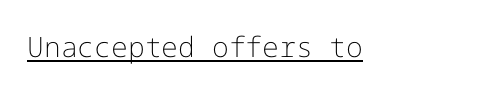
The typeface chosen for these lines omits serifs. Here the glyphs are tracked normally, forming tight word shapes. Is the type heavy? It reads as light-to-regular instead. Quick note: underline on. No italicization has been applied; the sample stays upright.
